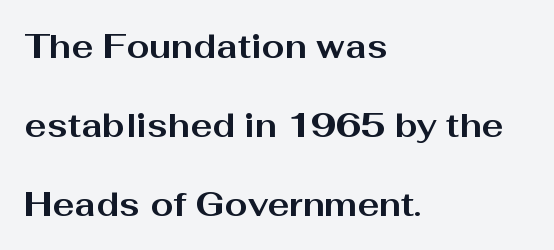
The image shows 33 px bold, wide sans-serif type, upright; set left-aligned, loose line spacing (2.39x), normal letter spacing, not underlined; medium stroke contrast and a medium x-height.
